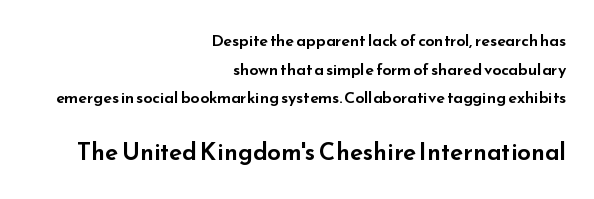
{"italic": "no", "underline": "no", "align": "right", "line_spacing_ratio": 1.79, "letter_spacing": "normal", "letter_spacing_em": 0.0, "larger_block": "second", "size_ratio": 1.5, "glyph_px": 24}
